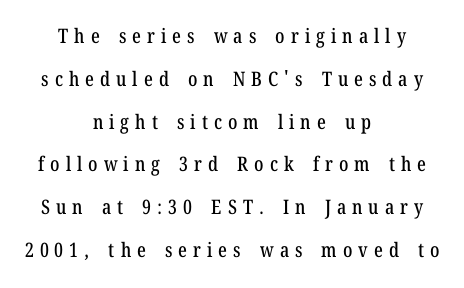
Q: Is the text italic (slanted)? A: No, it is upright.
Q: Is the text underlined? A: No.
Q: How is the paragraph aligned? A: Centered.
Q: Is the spacing between letters normal or unusually wide? A: Unusually wide.
Q: Is the spacing between lines tight, normal or loose? A: Loose.
